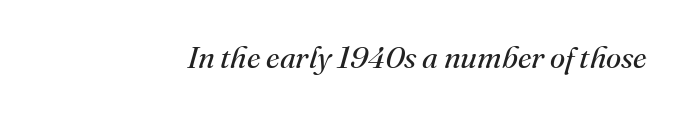
The image shows 31 px regular-weight serif type, italic (leaning right); set normal letter spacing, not underlined; medium stroke contrast and a small x-height.
